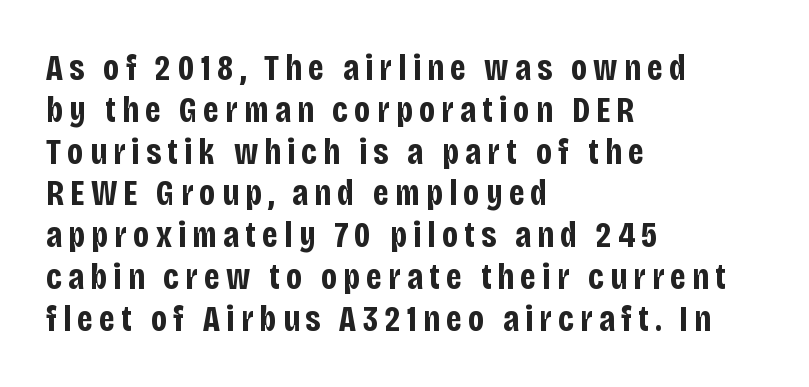
The image shows 36 px bold, condensed sans-serif type, upright; set left-aligned, line spacing 1.16x, not underlined; low stroke contrast and a large x-height.
